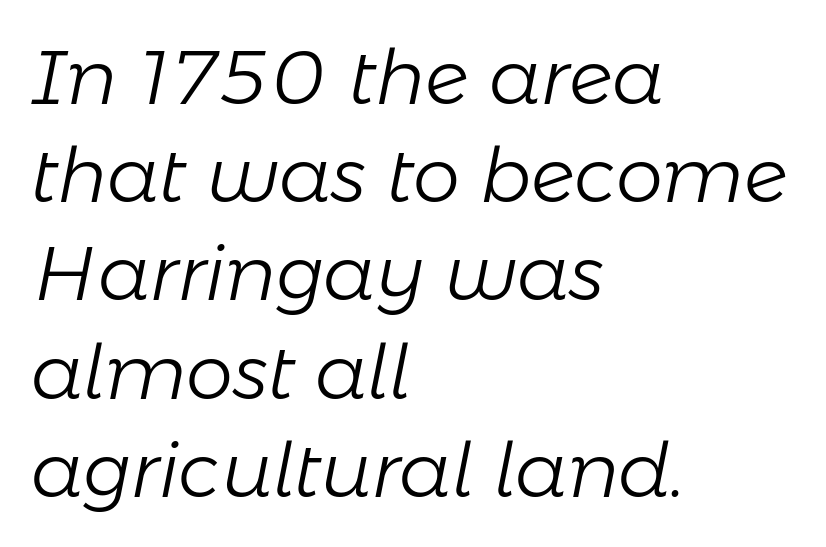
The image shows 75 px light type, italic (leaning right); set left-aligned, normal line spacing (1.31x), normal letter spacing, not underlined; low stroke contrast and a medium x-height.
